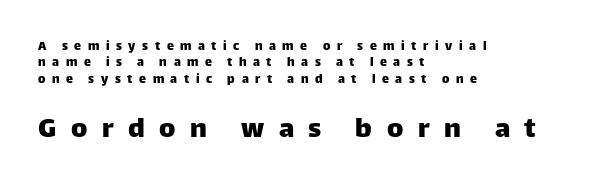
Ascenders rise straight up at ninety degrees. The ragged edge is on the right, which tells us the setting is flush left. Type without underlining. Two sizes are in play, and the larger belongs to the second block. The letters are spread apart with noticeably loose tracking.
